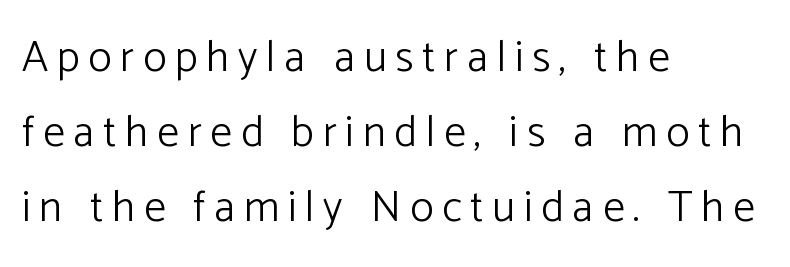
{"serif": "no", "italic": "no", "bold": "no", "weight": "light", "width": "normal", "stroke_contrast": "low", "x_height": "medium", "monospaced": "no", "underline": "no", "align": "left", "line_spacing": "normal", "line_spacing_ratio": 1.7, "letter_spacing": "wide", "letter_spacing_em": 0.2, "glyph_px": 44}
